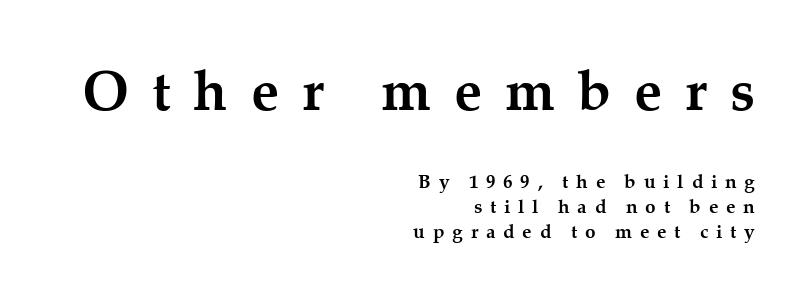
Caption: bold face, heavy strokes. Horizontally, the lines are justified to the trailing edge only. Underline: absent. Leading matches the norm, producing a regular column.
